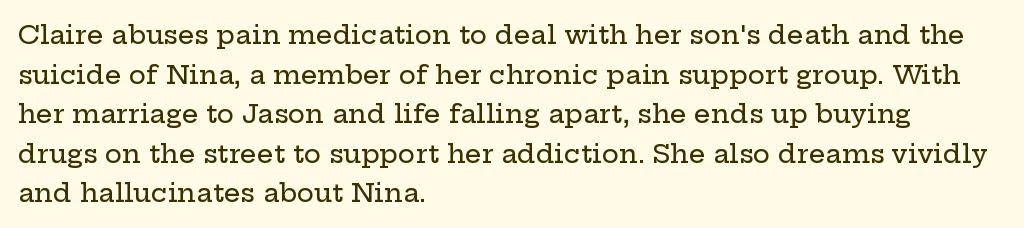
The image shows 26 px text type, upright; set left-aligned, normal line spacing (1.52x), normal letter spacing, not underlined.
